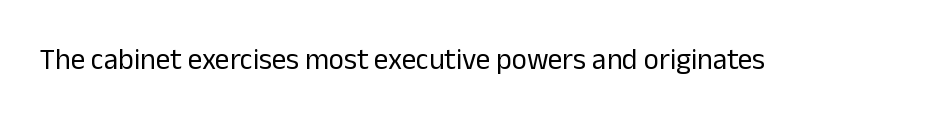
{"serif": "no", "italic": "no", "bold": "no", "weight": "regular", "width": "normal", "stroke_contrast": "low", "x_height": "medium", "monospaced": "no", "underline": "no", "letter_spacing": "normal", "letter_spacing_em": 0.0, "glyph_px": 29}
